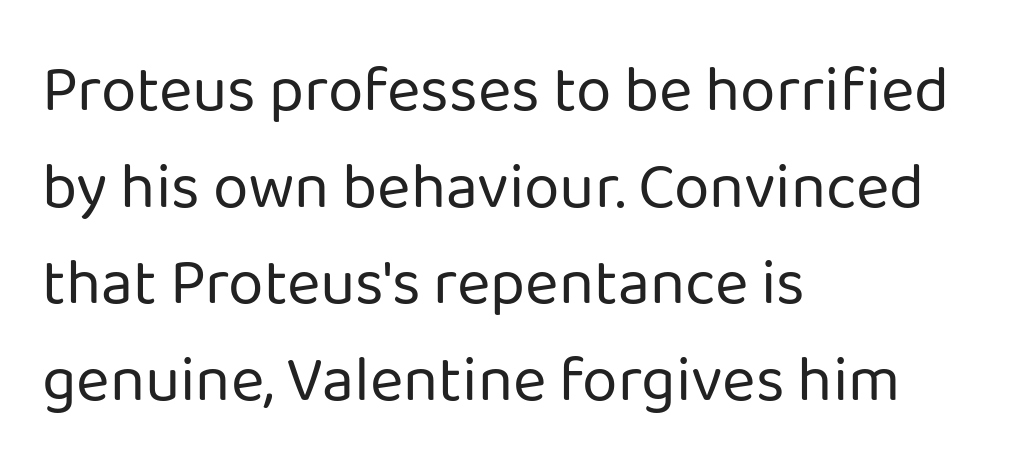
The image shows 64 px regular-weight sans-serif type, upright; set left-aligned, normal line spacing (1.51x), normal letter spacing, not underlined; low stroke contrast and a medium x-height.
